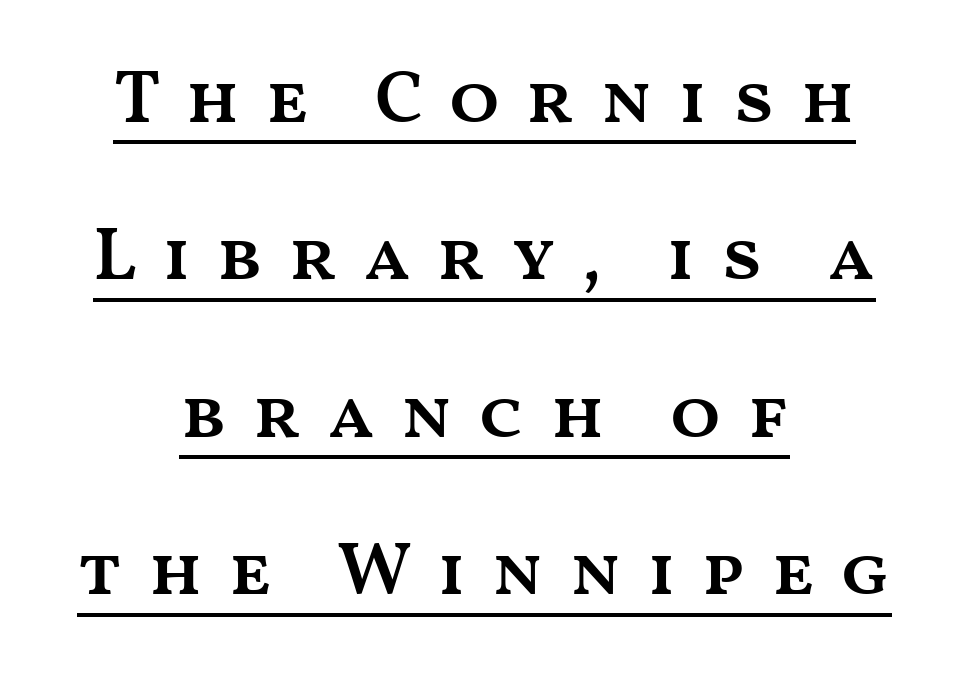
Note the varied advance widths — an 'i' is clearly narrower than an 'm'. The paragraph shown floats in the horizontal middle. A typesetter would call this leading open, well beyond the default. The typesetting leans somewhat heavy: a semibold. Underlining? Definitely there. The line texture is sparse and dotted thanks to wide tracking.
